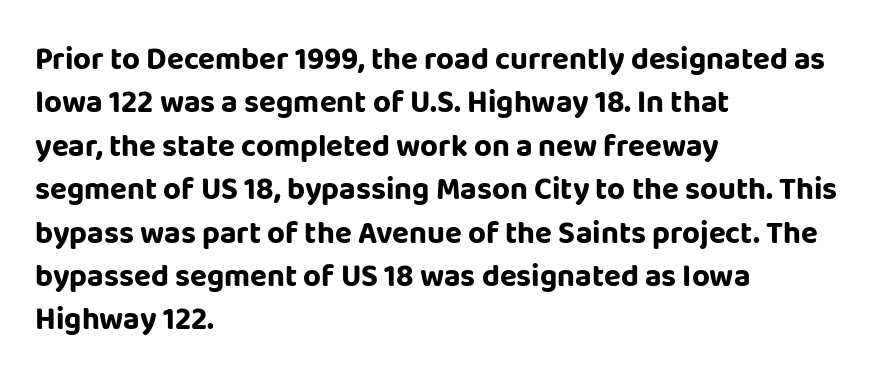
The lines are quadded left. The block of text has a typical density, with ordinary space between rows. Ordinary non-slanted type is in use. What kind of face is this? One without serifs — a sans.
